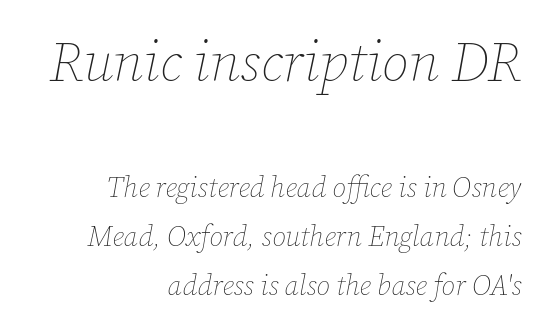
Words float on clear page, feet unadorned. No extra tracking has been applied to these lines. Line endings align vertically; line beginnings do not. Slant detected: the letters are inclined. Caption: face not bold, strokes unweighted. Caption: upper text group enlarged, lower text group reduced.
